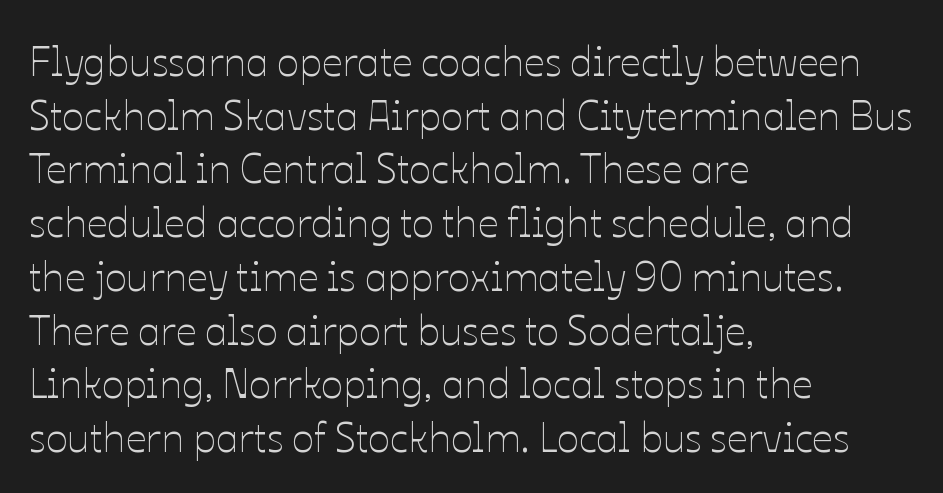
The image shows 41 px thin type, upright; set left-aligned, normal line spacing (1.31x), normal letter spacing, not underlined; low stroke contrast and a medium x-height.
